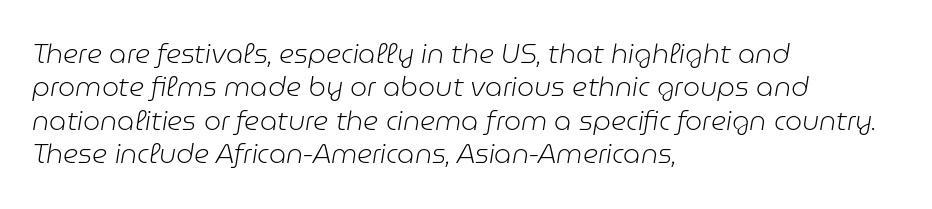
Q: Is the text bold? A: No.
Q: Is the text italic (slanted)? A: Yes, it leans right by about 9 degrees.
Q: Is the text underlined? A: No.
Q: How is the paragraph aligned? A: Left-aligned.
Q: Is the spacing between letters normal or unusually wide? A: Normal.
